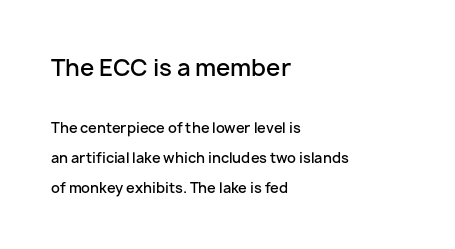
{"italic": "no", "bold": "semi", "underline": "no", "align": "left", "line_spacing": "loose", "line_spacing_ratio": 2.12, "letter_spacing": "normal", "letter_spacing_em": 0.0, "larger_block": "first", "size_ratio": 1.64, "glyph_px": 23}
